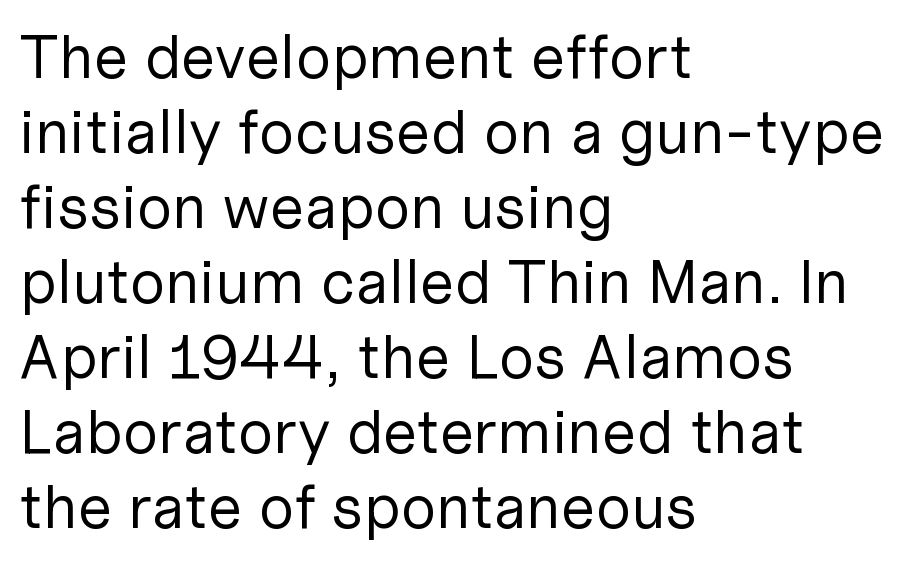
{"serif": "no", "italic": "no", "bold": "no", "weight": "regular", "width": "normal", "stroke_contrast": "low", "x_height": "medium", "monospaced": "no", "underline": "no", "align": "left", "line_spacing_ratio": 1.21, "letter_spacing": "normal", "letter_spacing_em": 0.0, "glyph_px": 62}
